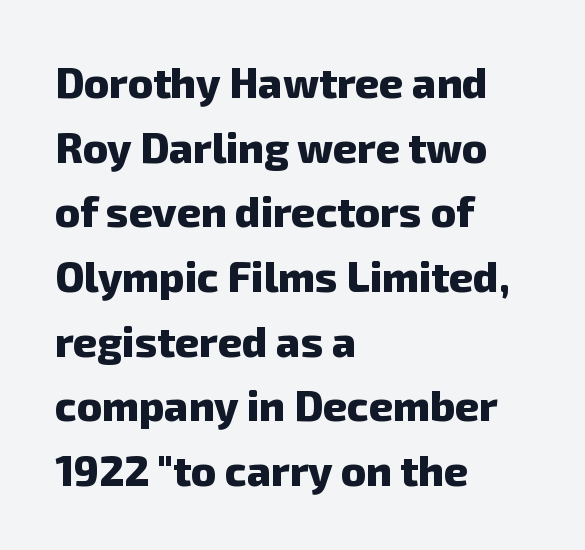
The image shows 42 px heavy sans-serif type; set left-aligned, normal line spacing (1.54x), normal letter spacing, not underlined; low stroke contrast and a medium x-height.
